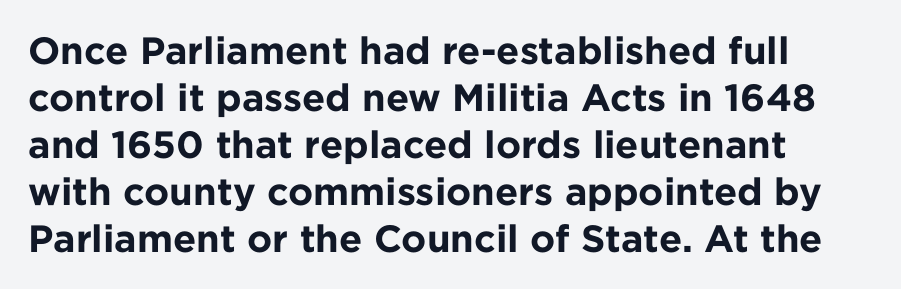
The image shows 38 px bold sans-serif type, upright; set left-aligned, line spacing 1.24x, normal letter spacing, not underlined; low stroke contrast and a medium x-height.
